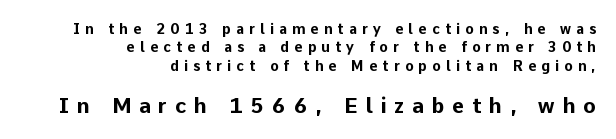
Compare the two chunks: the lower has the greater cap height. Does the weight exceed regular? Yes, all the way to bold. Summary of vertical rhythm: regular, with standard interline spacing. This sample is right-justified, so line beginnings fall wherever the words allow. The type sits square on the baseline with zero lean.
